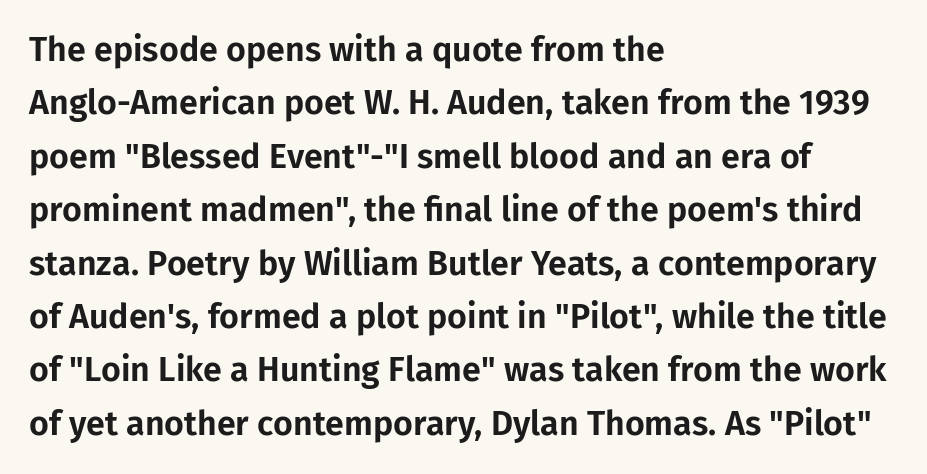
The image shows 34 px sans-serif type, upright; set left-aligned, normal line spacing (1.57x), normal letter spacing, not underlined; low stroke contrast and a medium x-height.
